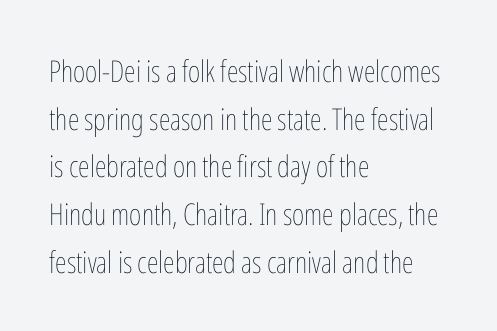
Q: Is the text bold? A: No.
Q: Is the text italic (slanted)? A: No, it is upright.
Q: Is the text underlined? A: No.
Q: How is the paragraph aligned? A: Left-aligned.
Q: Is the spacing between letters normal or unusually wide? A: Normal.
Q: Is the spacing between lines tight, normal or loose? A: Normal.
Q: Width (condensed, normal, or wide)? A: Condensed.
Q: Stroke contrast? A: Low.
Q: x-height? A: Medium.
Q: Monospaced? A: No.
